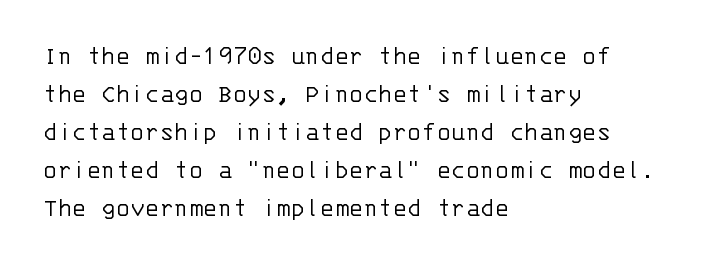
Q: Is the text bold? A: No.
Q: Is the text italic (slanted)? A: No, it is upright.
Q: Is the text underlined? A: No.
Q: How is the paragraph aligned? A: Left-aligned.
Q: Is the spacing between letters normal or unusually wide? A: Normal.
Q: Is the spacing between lines tight, normal or loose? A: Normal.
